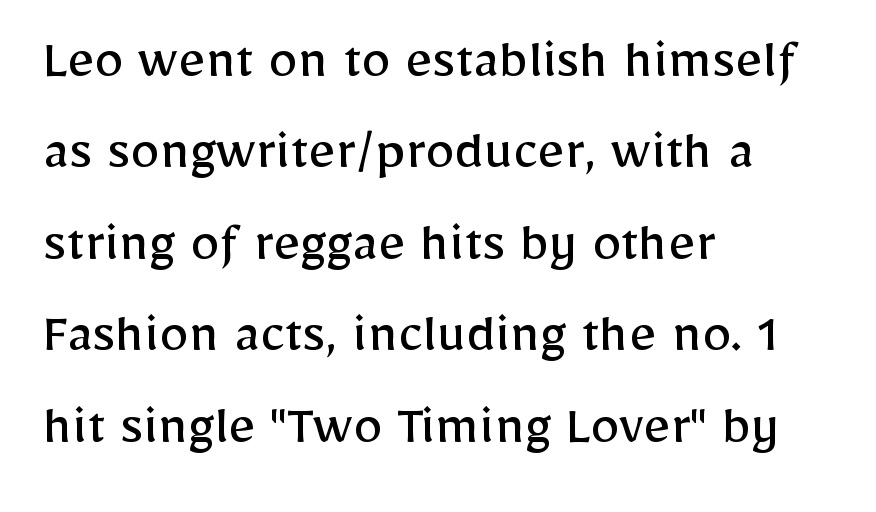
In terms of letterform style, serifs are entirely absent. Every character sits straight up, as roman type does. The tracking reads as untouched default to a designer's eye. Is the type heavy? It reads as light-to-regular instead. Do the characters align in a grid? No, the font is proportional. The lines in this sample share a left origin and differ only in where they stop.
